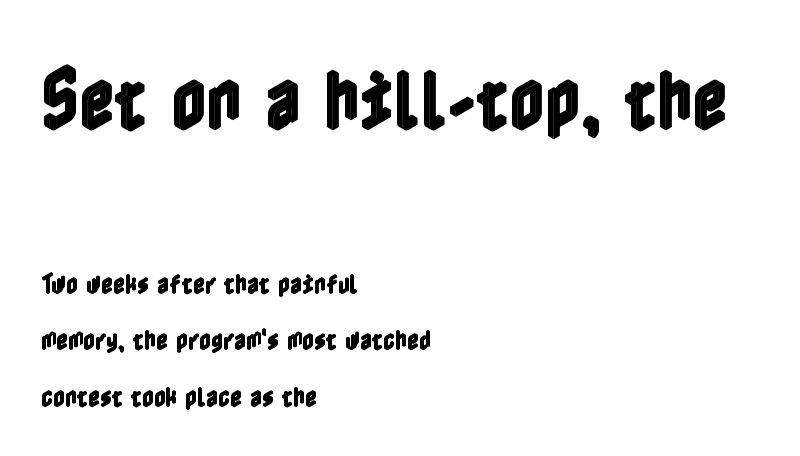
Q: Is the text italic (slanted)? A: No, it is upright.
Q: Is the text underlined? A: No.
Q: How is the paragraph aligned? A: Left-aligned.
Q: Is the spacing between letters normal or unusually wide? A: Normal.
Q: Is the spacing between lines tight, normal or loose? A: Loose.
Q: Which block of text is set in a larger size, the first (top) or the second (bottom)? A: The first (top) one.
Q: Width (condensed, normal, or wide)? A: Condensed.
Q: x-height? A: Medium.
